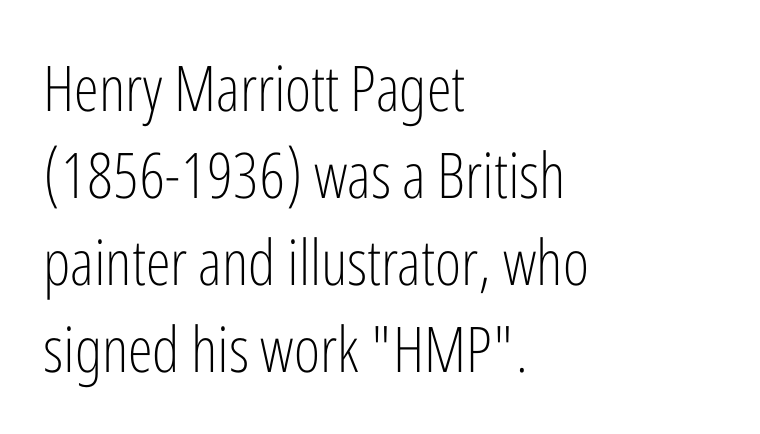
Designer's note — italics off, roman on. Rule under the text: the space is simply empty. Line spacing here is normal. Compared with typical body copy, the letter spacing here is the same. Do the characters align in a grid? No, the font is proportional.
